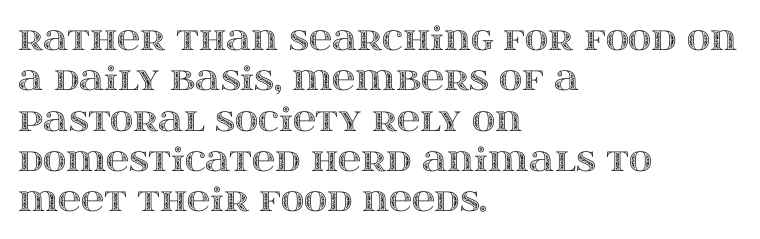
Q: Is the text italic (slanted)? A: No, it is upright.
Q: Is the text underlined? A: No.
Q: How is the paragraph aligned? A: Left-aligned.
Q: Is the spacing between letters normal or unusually wide? A: Normal.
Q: Is the spacing between lines tight, normal or loose? A: Normal.
Q: Width (condensed, normal, or wide)? A: Wide.
Q: x-height? A: Large.
Q: Monospaced? A: No.
